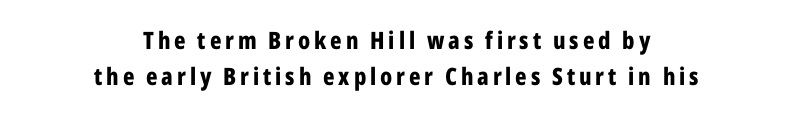
If you drew a line through each stem, it would be perfectly vertical. Emphasis by weight is at full strength: bold. Letters rest on an invisible, unmarked baseline. Horizontal alignment here is central, giving a formal, balanced look.
